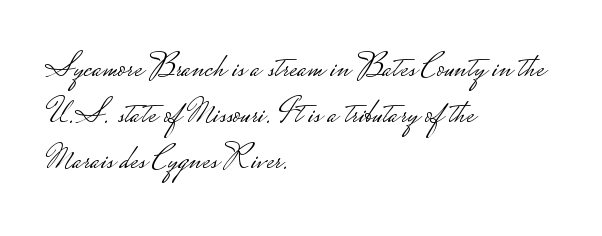
If you measured baseline to baseline, you'd find a middling distance. Line beginnings align vertically; line endings do not. Is this a fixed-width face? No — the glyphs have proportional, varying widths. Nothing unusual about the tracking: characters are spaced as the font intends. Stems here are at most as thick as an everyday book face.
